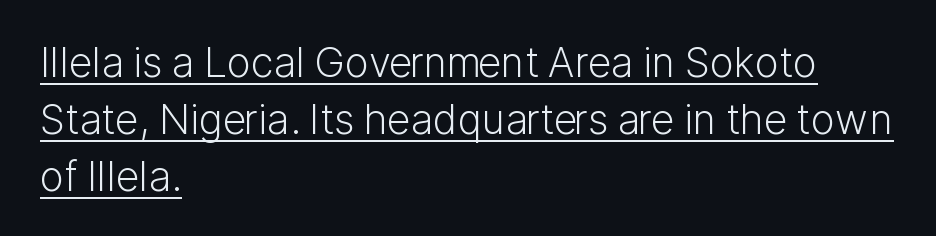
Q: Is the text bold? A: No.
Q: Is the text italic (slanted)? A: No, it is upright.
Q: Is the typeface a serif or a sans-serif typeface? A: Sans-serif.
Q: Is the text underlined? A: Yes.
Q: How is the paragraph aligned? A: Left-aligned.
Q: Is the spacing between letters normal or unusually wide? A: Normal.
Q: Is the spacing between lines tight, normal or loose? A: Normal.
Q: Width (condensed, normal, or wide)? A: Normal.
Q: Stroke contrast? A: Low.
Q: x-height? A: Medium.
Q: Monospaced? A: No.
